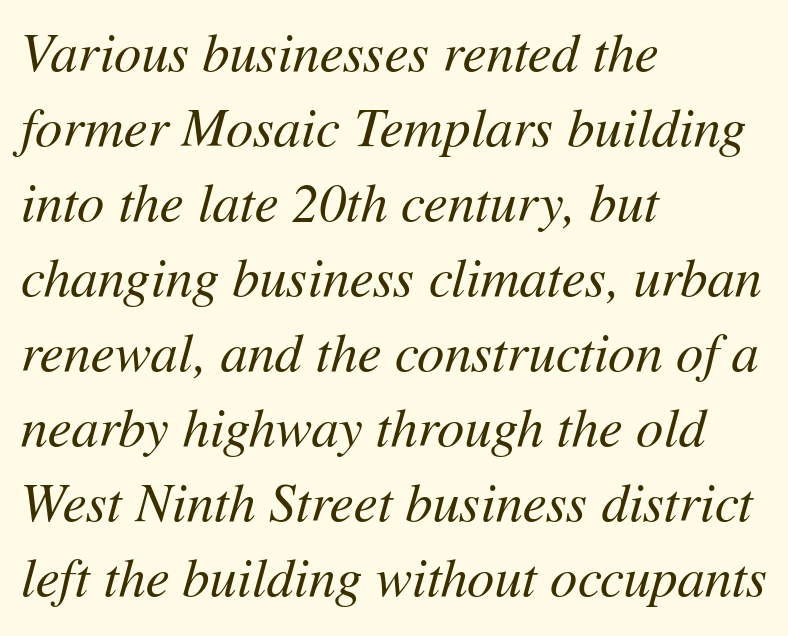
The image shows 54 px regular-weight type, italic (leaning right); set left-aligned, normal line spacing (1.39x), normal letter spacing, not underlined; medium stroke contrast and a medium x-height.
